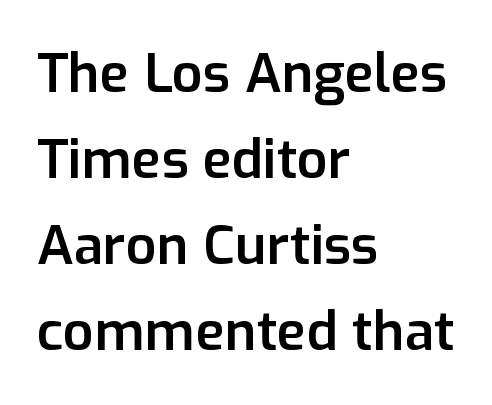
{"serif": "no", "italic": "no", "bold": "semi", "weight": "semibold", "width": "normal", "stroke_contrast": "low", "x_height": "medium", "monospaced": "no", "underline": "no", "align": "left", "line_spacing": "normal", "line_spacing_ratio": 1.59, "letter_spacing": "normal", "letter_spacing_em": 0.0, "glyph_px": 54}
